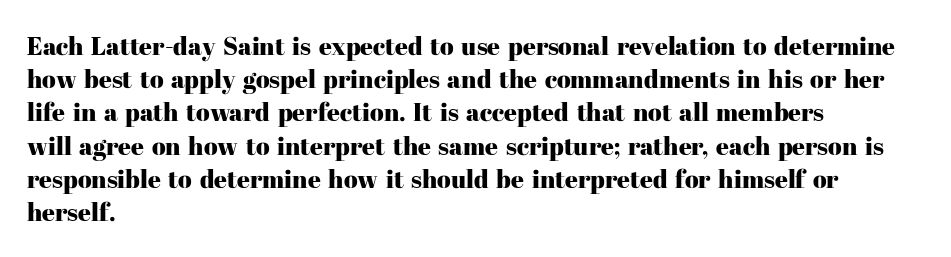
Students, observe: this is what conventionally led text looks like. Look at the tracking — it's just the regular setting, nothing added. The paragraph has a hard left edge and a soft right edge. Check under the words: just untouched page. The lettering holds an erect, upright posture throughout.
